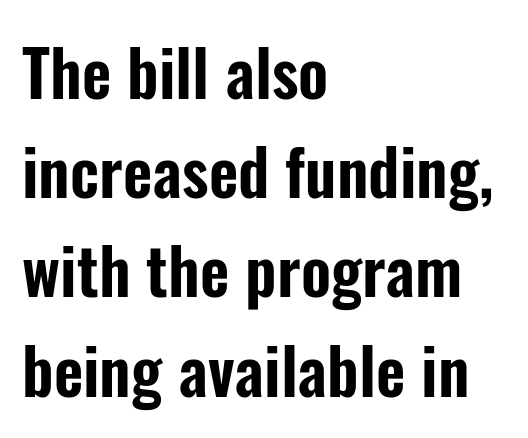
The image shows 64 px condensed sans-serif type, upright; set left-aligned, normal line spacing (1.55x), normal letter spacing, not underlined; low stroke contrast and a medium x-height.
